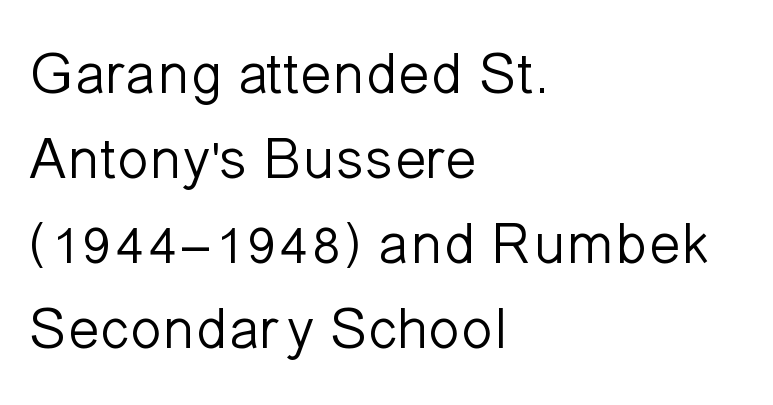
{"serif": "no", "italic": "no", "bold": "no", "weight": "light", "width": "normal", "stroke_contrast": "low", "x_height": "medium", "monospaced": "no", "underline": "no", "align": "left", "line_spacing": "normal", "line_spacing_ratio": 1.44, "letter_spacing": "normal", "letter_spacing_em": 0.0, "glyph_px": 59}
